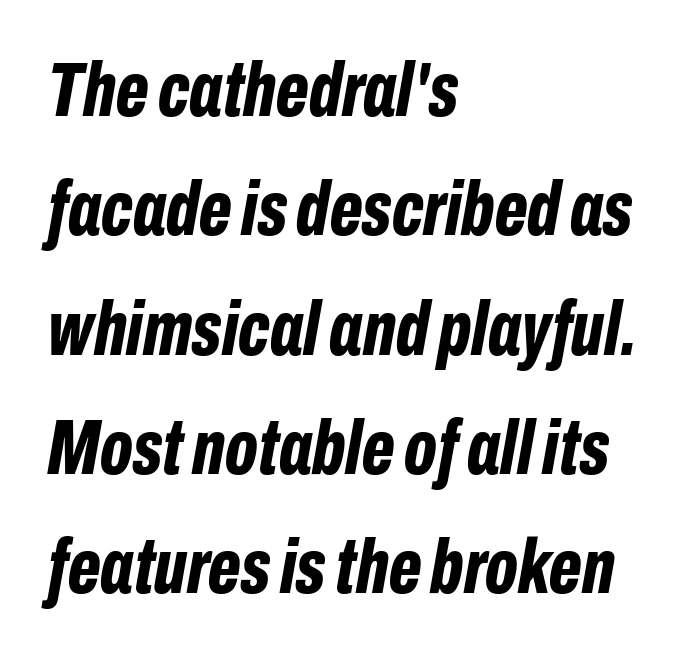
The image shows 78 px bold, condensed type, italic (leaning right); set left-aligned, normal line spacing (1.53x), normal letter spacing, not underlined; low stroke contrast and a medium x-height.
